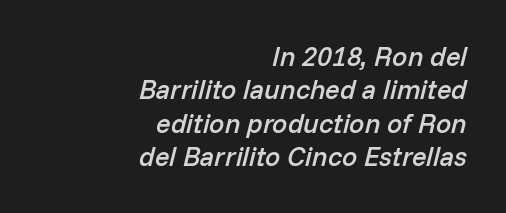
{"italic": "yes", "lean": "right", "slant_degrees": 14, "bold": "semi", "underline": "no", "align": "right", "line_spacing_ratio": 1.24, "letter_spacing": "normal", "letter_spacing_em": 0.0, "glyph_px": 27}
